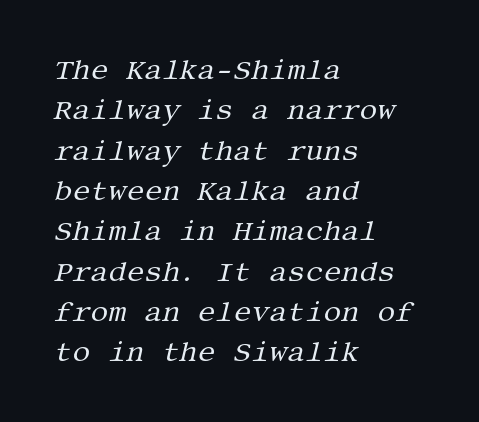
The typeface has the unassuming heft of standard copy or less. The text block is weighted toward the left margin, trailing off unevenly rightward. Compared with typical paragraphs, the rows here are spaced about the same. Underline: absent.
